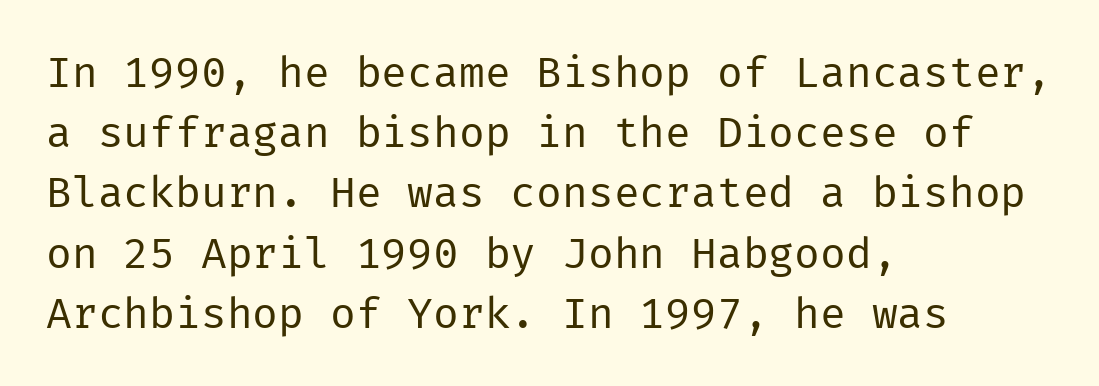
The image shows 43 px regular-weight sans-serif type, upright; set left-aligned, normal line spacing (1.4x), normal letter spacing, not underlined; low stroke contrast and a medium x-height.
